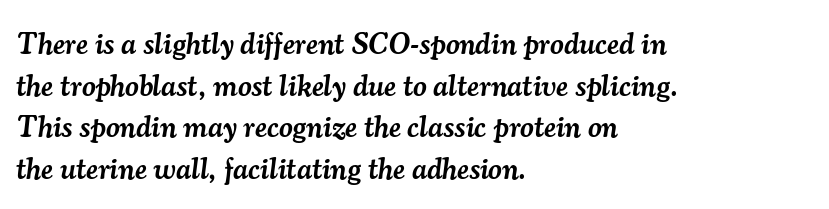
Q: Is the text bold? A: Semi-bold.
Q: Is the text italic (slanted)? A: Yes, it leans right by about 7 degrees.
Q: Is the typeface a serif or a sans-serif typeface? A: Serif.
Q: Is the text underlined? A: No.
Q: How is the paragraph aligned? A: Left-aligned.
Q: Is the spacing between letters normal or unusually wide? A: Normal.
Q: Is the spacing between lines tight, normal or loose? A: Normal.
Q: Width (condensed, normal, or wide)? A: Normal.
Q: Stroke contrast? A: Medium.
Q: x-height? A: Small.
Q: Monospaced? A: No.
